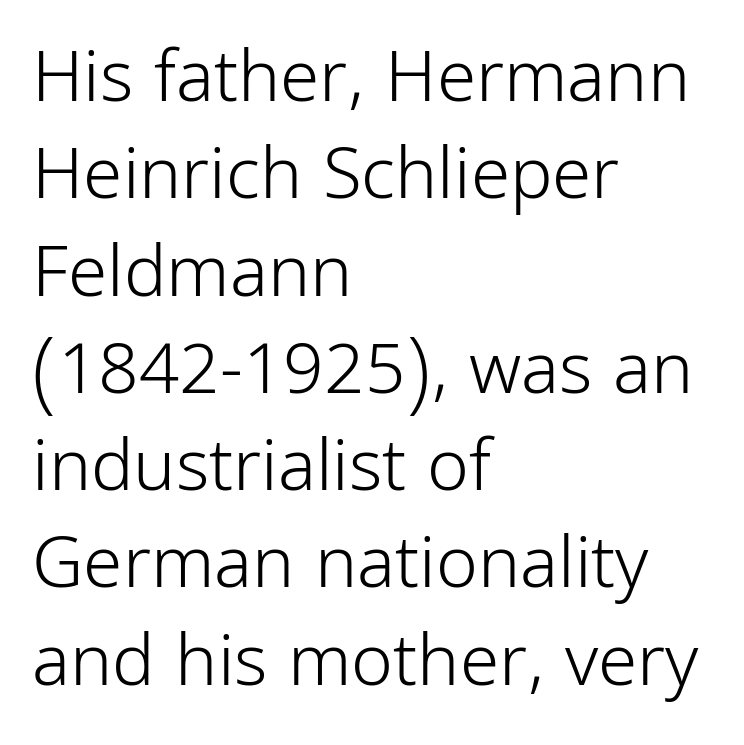
The image shows 71 px light, condensed sans-serif type, upright; set left-aligned, normal line spacing (1.37x), normal letter spacing, not underlined; low stroke contrast and a medium x-height.
